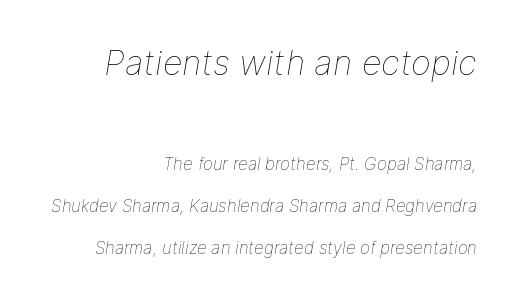
The image shows 34 px thin type, italic (leaning right); set right-aligned, loose line spacing (2.47x), normal letter spacing, not underlined; the first (top) block is 2.0x larger; low stroke contrast and a medium x-height.
